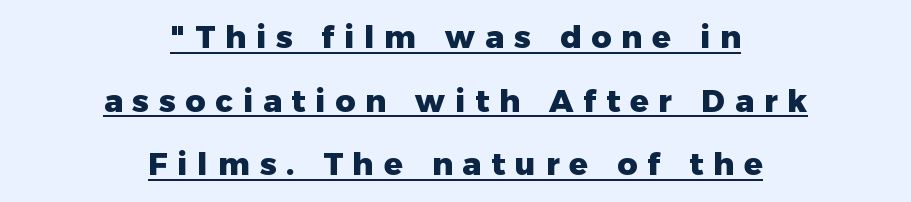
The image shows 31 px heavy sans-serif type, upright; set centered, loose line spacing (2.05x), unusually wide letter spacing (+0.32 em), underlined; low stroke contrast and a medium x-height.
